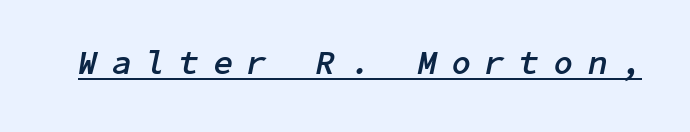
{"italic": "yes", "lean": "right", "slant_degrees": 11, "bold": "yes", "weight": "semibold", "width": "normal", "stroke_contrast": "low", "x_height": "medium", "underline": "yes", "letter_spacing": "wide", "letter_spacing_em": 0.45, "glyph_px": 34}
